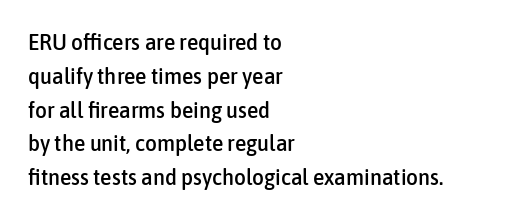
Q: Is the text italic (slanted)? A: No, it is upright.
Q: Is the text underlined? A: No.
Q: How is the paragraph aligned? A: Left-aligned.
Q: Is the spacing between letters normal or unusually wide? A: Normal.
Q: Is the spacing between lines tight, normal or loose? A: Normal.
